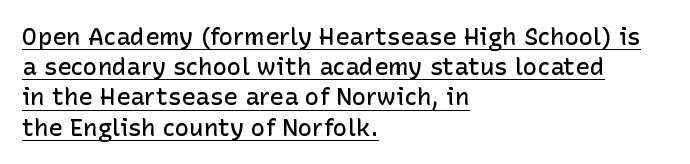
{"italic": "no", "bold": "semi", "underline": "yes", "align": "left", "line_spacing": "normal", "line_spacing_ratio": 1.26, "letter_spacing": "normal", "letter_spacing_em": 0.0, "glyph_px": 24}
